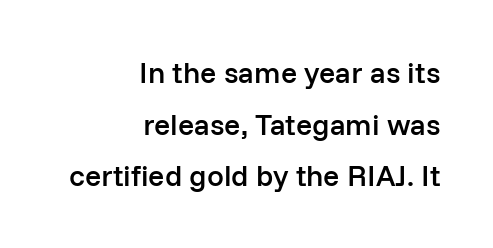
The image shows 30 px semibold sans-serif type, upright; set right-aligned, line spacing 1.72x, normal letter spacing, not underlined; low stroke contrast and a medium x-height.
